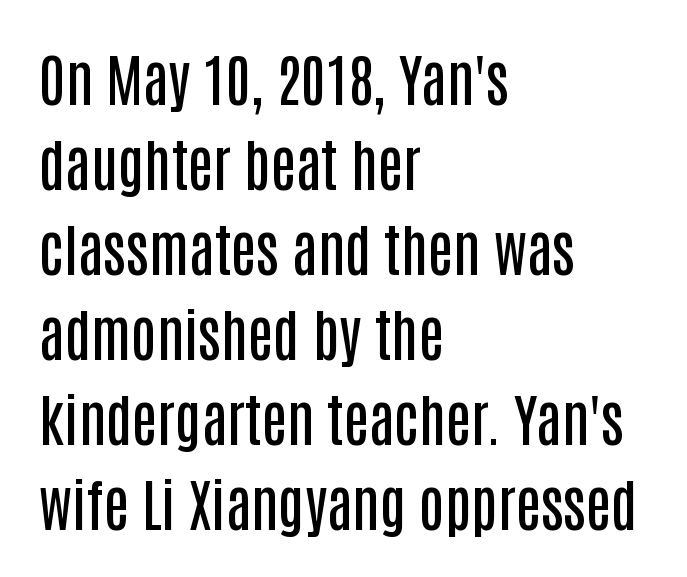
{"serif": "no", "italic": "no", "bold": "semi", "weight": "semibold", "width": "condensed", "stroke_contrast": "low", "x_height": "large", "monospaced": "no", "underline": "no", "align": "left", "line_spacing": "normal", "line_spacing_ratio": 1.49, "letter_spacing": "normal", "letter_spacing_em": 0.0, "glyph_px": 57}
